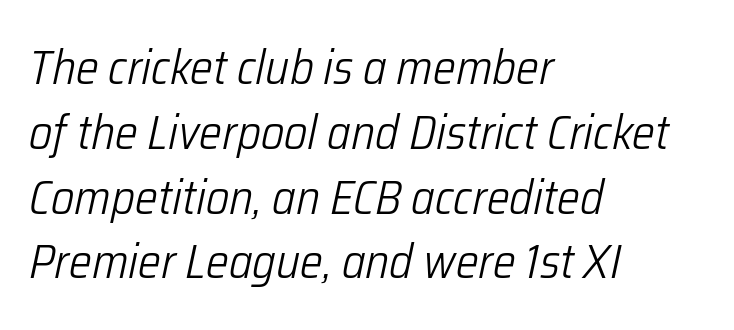
{"italic": "yes", "lean": "right", "slant_degrees": 12, "bold": "no", "weight": "light", "width": "condensed", "stroke_contrast": "low", "x_height": "medium", "monospaced": "no", "underline": "no", "align": "left", "line_spacing": "normal", "line_spacing_ratio": 1.35, "letter_spacing": "normal", "letter_spacing_em": 0.0, "glyph_px": 48}
